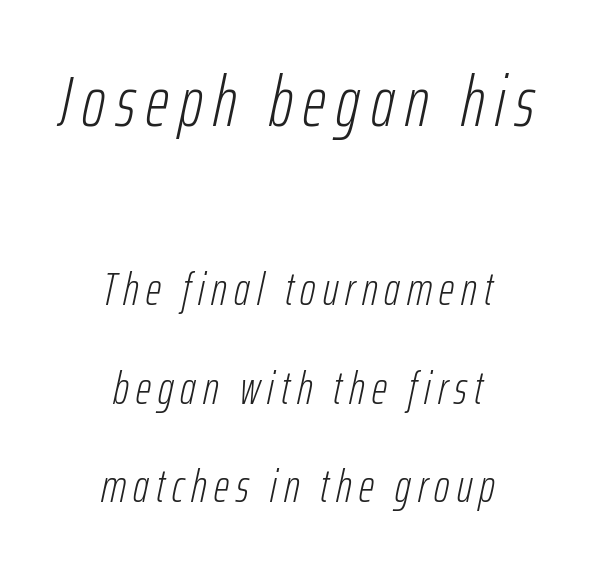
{"italic": "yes", "lean": "right", "slant_degrees": 12, "bold": "no", "weight": "light", "width": "condensed", "stroke_contrast": "low", "x_height": "medium", "monospaced": "no", "underline": "no", "align": "center", "line_spacing": "loose", "line_spacing_ratio": 2.1, "larger_block": "first", "size_ratio": 1.51, "glyph_px": 71}
